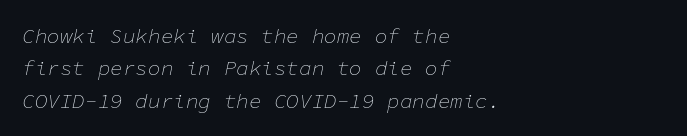
The image shows 21 px text type, italic (leaning right); set left-aligned, normal line spacing (1.54x), normal letter spacing, not underlined.
